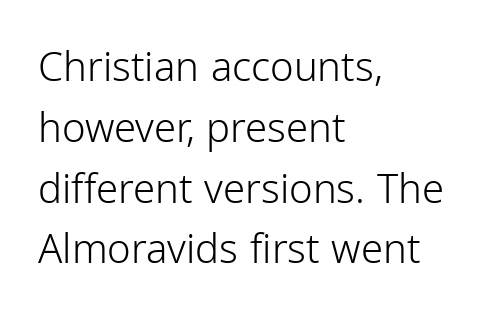
Caption: face not bold, strokes unweighted. Letter spacing: default. This rendering features lettering with no underline. The line-height multiplier appears to be the usual default. Proportional: the letters do not fall into vertical columns. Quick note: not italic, upright.
